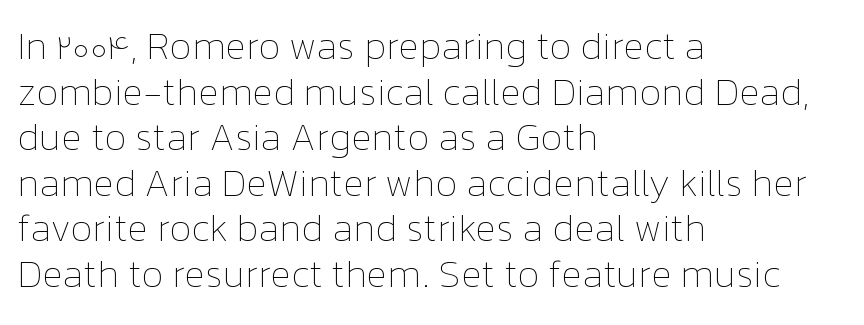
The image shows 38 px thin type, upright; set left-aligned, line spacing 1.2x, normal letter spacing, not underlined; low stroke contrast and a medium x-height.
